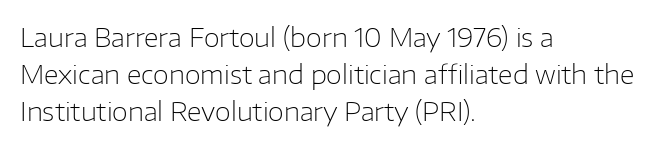
The rendering anchors every line to the left-hand side. A clean baseline with only descenders dipping below it. No chunkiness to these letters — they're not bold. Leading matches the norm, producing a regular column. Ascenders rise straight up at ninety degrees. Nobody touched the tracking dial on this one.
